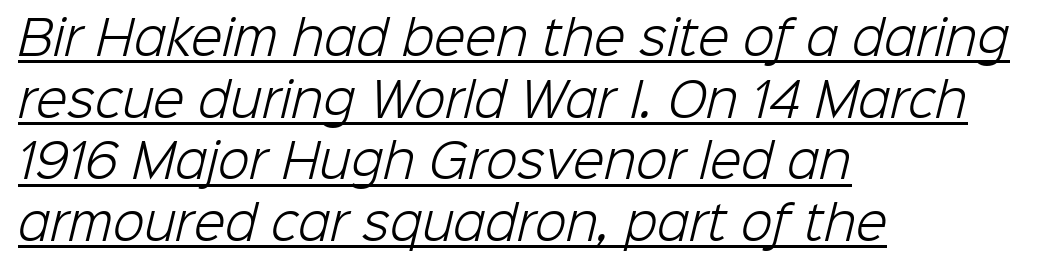
Q: Is the text bold? A: No.
Q: Is the typeface a serif or a sans-serif typeface? A: Sans-serif.
Q: Is the text underlined? A: Yes.
Q: How is the paragraph aligned? A: Left-aligned.
Q: Is the spacing between letters normal or unusually wide? A: Normal.
Q: Is the spacing between lines tight, normal or loose? A: Normal.
Q: Width (condensed, normal, or wide)? A: Normal.
Q: Stroke contrast? A: Low.
Q: x-height? A: Medium.
Q: Monospaced? A: No.
